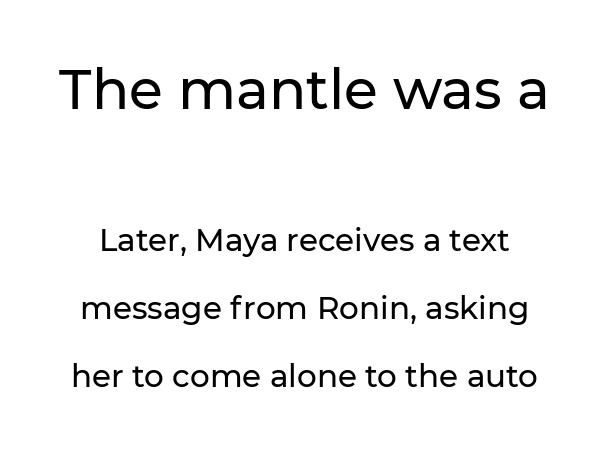
Q: Is the text italic (slanted)? A: No, it is upright.
Q: Is the typeface a serif or a sans-serif typeface? A: Sans-serif.
Q: Is the text underlined? A: No.
Q: Is the spacing between letters normal or unusually wide? A: Normal.
Q: Is the spacing between lines tight, normal or loose? A: Loose.
Q: Which block of text is set in a larger size, the first (top) or the second (bottom)? A: The first (top) one.
Q: Width (condensed, normal, or wide)? A: Normal.
Q: Stroke contrast? A: Low.
Q: x-height? A: Medium.
Q: Monospaced? A: No.
